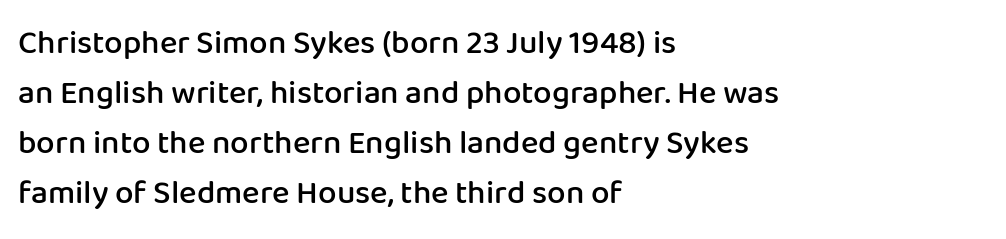
{"serif": "no", "italic": "no", "bold": "semi", "weight": "semibold", "width": "normal", "stroke_contrast": "low", "x_height": "medium", "monospaced": "no", "underline": "no", "align": "left", "line_spacing": "normal", "line_spacing_ratio": 1.52, "letter_spacing": "normal", "letter_spacing_em": 0.0, "glyph_px": 33}
